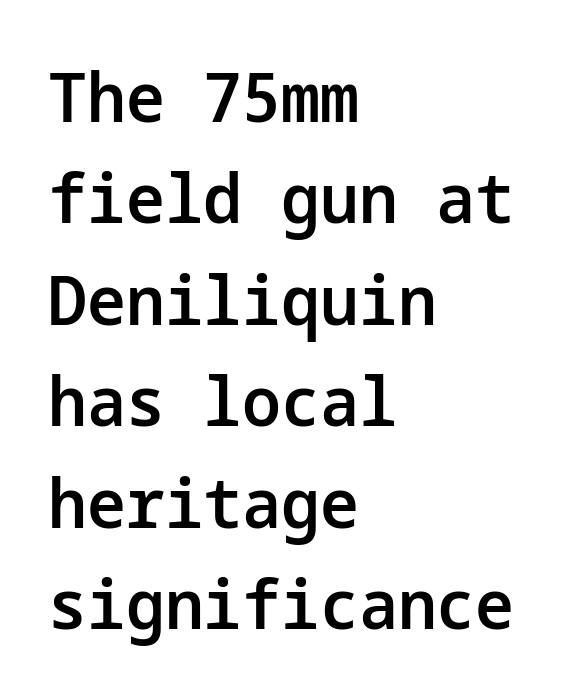
Q: Is the text bold? A: Semi-bold.
Q: Is the text italic (slanted)? A: No, it is upright.
Q: Is the typeface a serif or a sans-serif typeface? A: Sans-serif.
Q: Is the text underlined? A: No.
Q: How is the paragraph aligned? A: Left-aligned.
Q: Is the spacing between letters normal or unusually wide? A: Normal.
Q: Is the spacing between lines tight, normal or loose? A: Normal.
Q: Width (condensed, normal, or wide)? A: Normal.
Q: Stroke contrast? A: Low.
Q: x-height? A: Medium.
